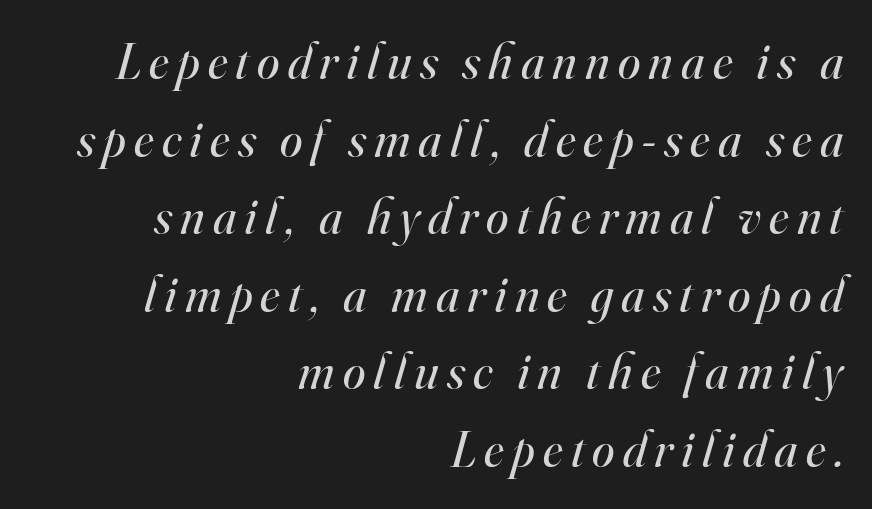
This sample keeps an unexceptional amount of space between lines. Slanted lettering throughout. Proportional: the letters do not fall into vertical columns. Nobody drew a line under any word here. A typesetter would label this face a serif. Leftover space on each line is placed entirely before the opening word.
